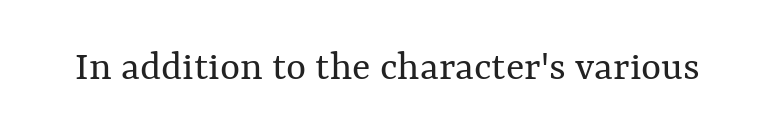
{"italic": "no", "bold": "no", "weight": "regular", "width": "normal", "stroke_contrast": "medium", "x_height": "medium", "monospaced": "no", "underline": "no", "letter_spacing": "normal", "letter_spacing_em": 0.0, "glyph_px": 43}
